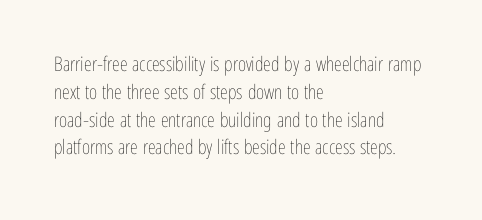
Nothing heavy about these letters — not bold at all. Compared with a centered layout, this one pins lines to the left instead. Spacing between characters is what you'd get straight out of the box. Posture: vertical. Anything drawn beneath the words? Only blank space.
